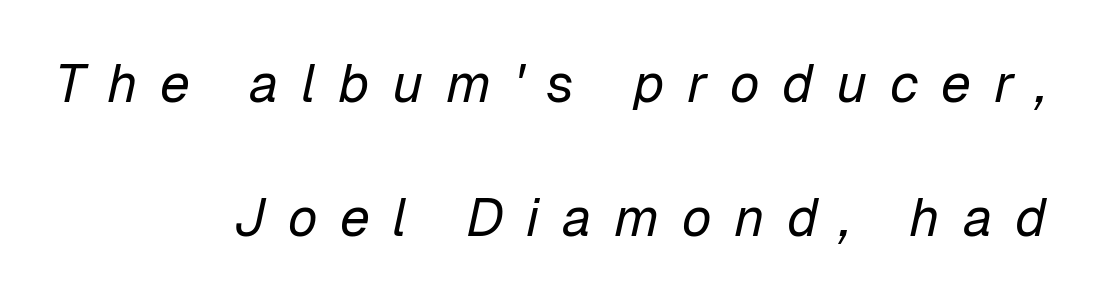
{"italic": "yes", "lean": "right", "slant_degrees": 12, "bold": "no", "weight": "regular", "width": "normal", "stroke_contrast": "low", "x_height": "medium", "monospaced": "no", "underline": "no", "align": "right", "line_spacing": "loose", "line_spacing_ratio": 2.48, "letter_spacing": "wide", "letter_spacing_em": 0.42, "glyph_px": 54}
